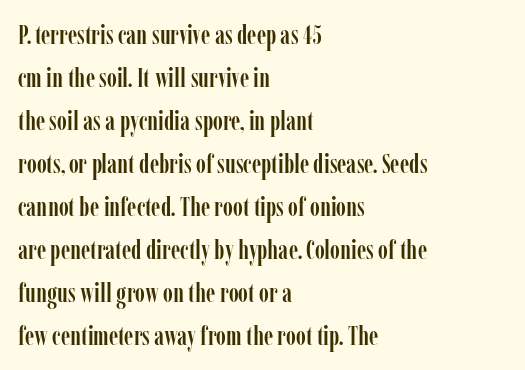
Q: Is the text italic (slanted)? A: No, it is upright.
Q: Is the text underlined? A: No.
Q: How is the paragraph aligned? A: Left-aligned.
Q: Is the spacing between letters normal or unusually wide? A: Normal.
Q: Is the spacing between lines tight, normal or loose? A: Normal.
